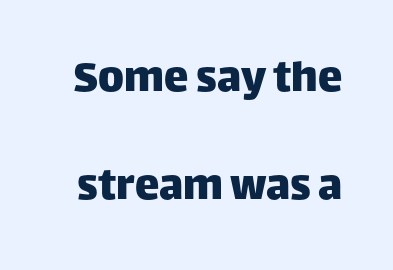
The vertical gap from one line to the next is large. Ordinary non-slanted type is in use. This sample has the flowing, uneven cadence of proportional lettering. Letter spacing: default. Bare-footed words on every line.
